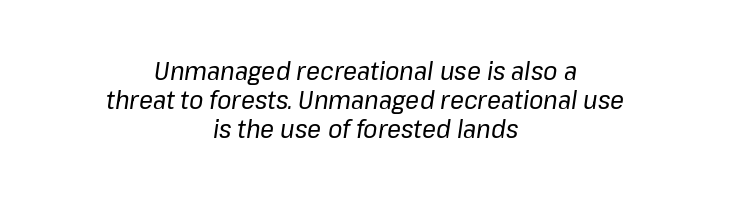
Q: Is the text bold? A: No.
Q: Is the text italic (slanted)? A: Yes, it leans right by about 8 degrees.
Q: Is the text underlined? A: No.
Q: How is the paragraph aligned? A: Centered.
Q: Is the spacing between letters normal or unusually wide? A: Normal.
Q: Is the spacing between lines tight, normal or loose? A: Tight.
